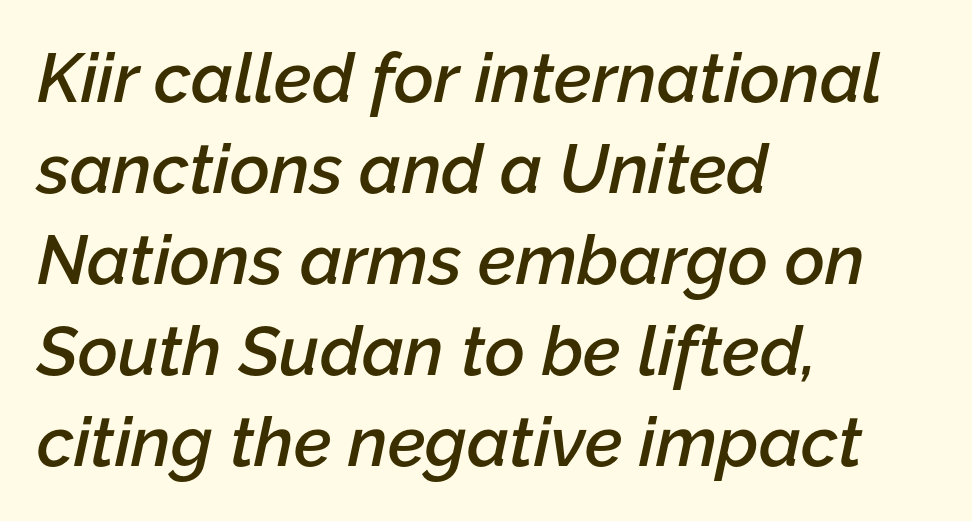
Q: Is the text bold? A: Semi-bold.
Q: Is the text italic (slanted)? A: Yes, it leans right by about 12 degrees.
Q: Is the text underlined? A: No.
Q: How is the paragraph aligned? A: Left-aligned.
Q: Is the spacing between letters normal or unusually wide? A: Normal.
Q: Is the spacing between lines tight, normal or loose? A: Normal.
Q: Width (condensed, normal, or wide)? A: Normal.
Q: Stroke contrast? A: Low.
Q: x-height? A: Medium.
Q: Monospaced? A: No.
